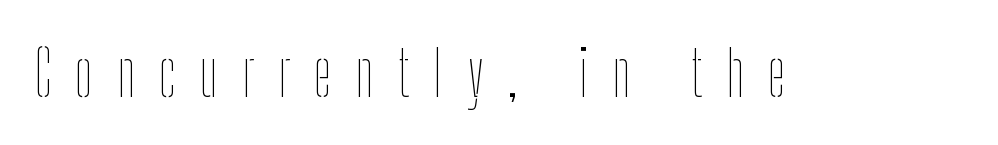
{"italic": "no", "bold": "no", "weight": "thin", "width": "condensed", "stroke_contrast": "low", "x_height": "medium", "monospaced": "no", "underline": "no", "letter_spacing": "wide", "letter_spacing_em": 0.38, "glyph_px": 63}
